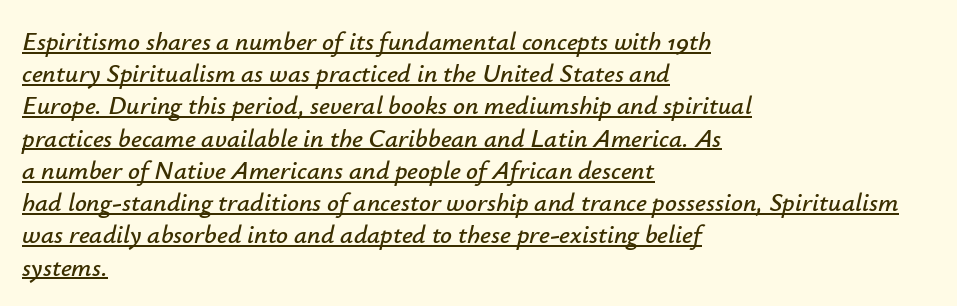
Q: Is the text italic (slanted)? A: Yes, it leans right by about 12 degrees.
Q: Is the text underlined? A: Yes.
Q: How is the paragraph aligned? A: Left-aligned.
Q: Is the spacing between letters normal or unusually wide? A: Normal.
